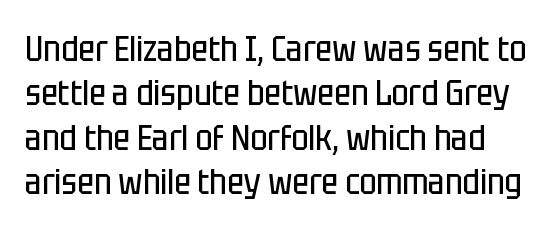
The image shows 36 px regular-weight, condensed sans-serif type, upright; set line spacing 1.23x, normal letter spacing, not underlined; low stroke contrast and a large x-height.
